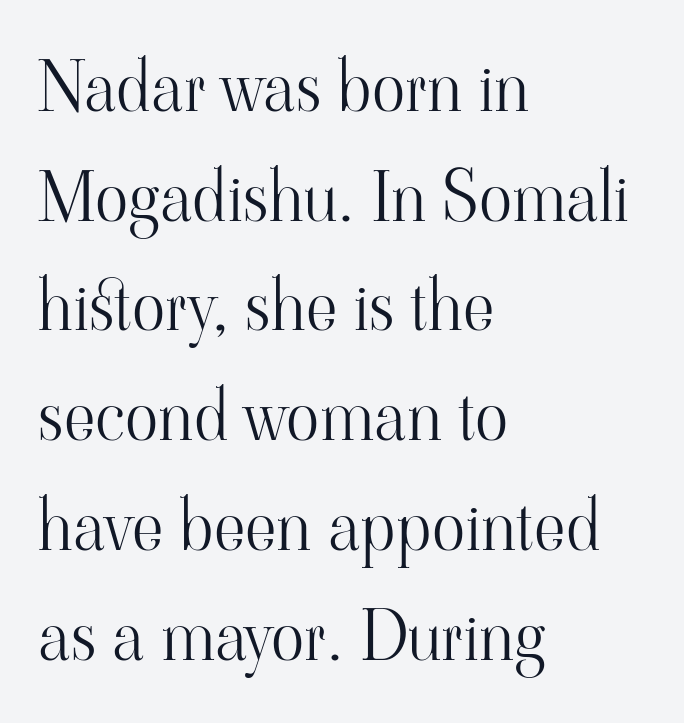
Q: Is the text bold? A: No.
Q: Is the text italic (slanted)? A: No, it is upright.
Q: Is the typeface a serif or a sans-serif typeface? A: Serif.
Q: Is the text underlined? A: No.
Q: How is the paragraph aligned? A: Left-aligned.
Q: Is the spacing between letters normal or unusually wide? A: Normal.
Q: Is the spacing between lines tight, normal or loose? A: Normal.
Q: Width (condensed, normal, or wide)? A: Normal.
Q: Stroke contrast? A: High.
Q: x-height? A: Small.
Q: Monospaced? A: No.
